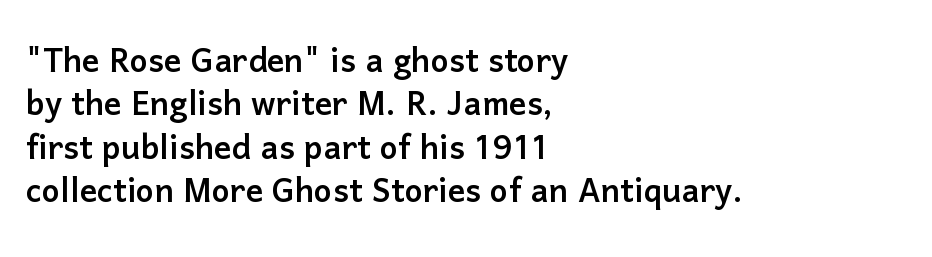
Interline gaps are noticeably narrow in this sample. Ordinary non-slanted type is in use. Regarding serifs, this sample does without them. Nothing unusual about the tracking: characters are spaced as the font intends. Proportional: the letters do not fall into vertical columns.
